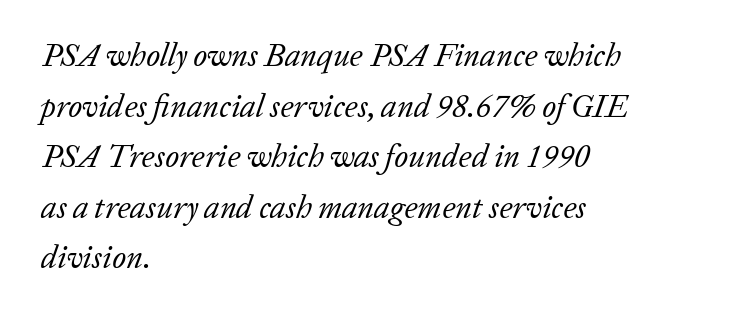
Character widths vary here, with narrow letters taking less room than wide ones. You can tell from the footed stems that serif type was used. The line-height multiplier appears to be the usual default. The zone under the glyphs is completely vacant. The rag falls on the right side of this text block.
